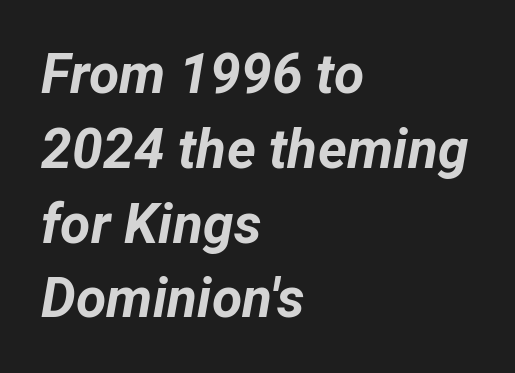
The image shows 55 px bold type, italic (leaning right); set left-aligned, normal line spacing (1.36x), normal letter spacing, not underlined; low stroke contrast and a medium x-height.
